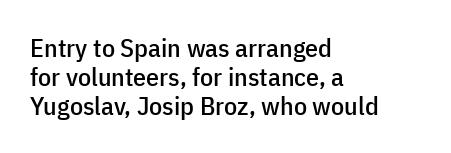
Q: Is the text italic (slanted)? A: No, it is upright.
Q: Is the text underlined? A: No.
Q: How is the paragraph aligned? A: Left-aligned.
Q: Is the spacing between letters normal or unusually wide? A: Normal.
Q: Is the spacing between lines tight, normal or loose? A: Tight.
